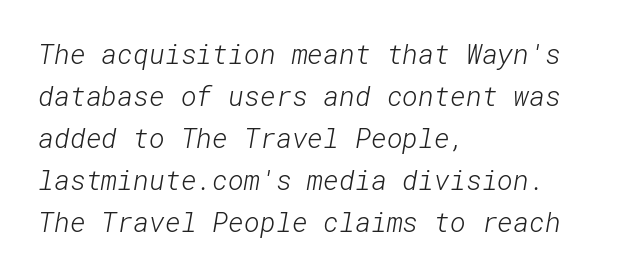
Q: Is the text bold? A: No.
Q: Is the text underlined? A: No.
Q: How is the paragraph aligned? A: Left-aligned.
Q: Is the spacing between letters normal or unusually wide? A: Normal.
Q: Is the spacing between lines tight, normal or loose? A: Normal.
